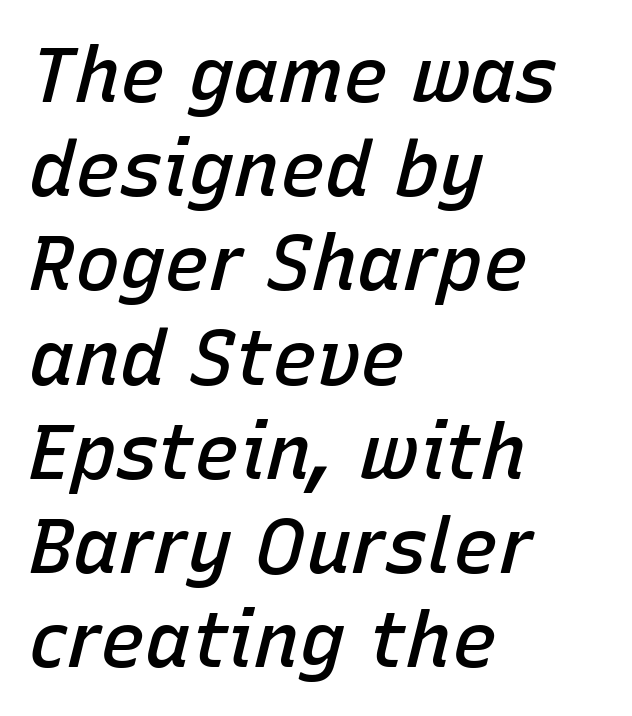
The image shows 76 px semibold type, italic (leaning right); set left-aligned, line spacing 1.24x, normal letter spacing, not underlined; low stroke contrast and a medium x-height.
